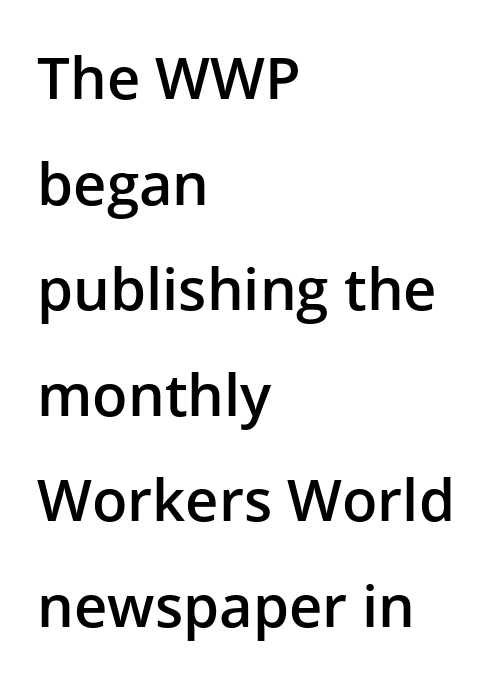
The face used here is a sans, in the tradition of grotesques and geometrics. The compositor pushed each line to the left boundary. Compared with typical body copy, the letter spacing here is the same. This is roman type, the default non-slanted kind. The passage shown is not underscored anywhere.
